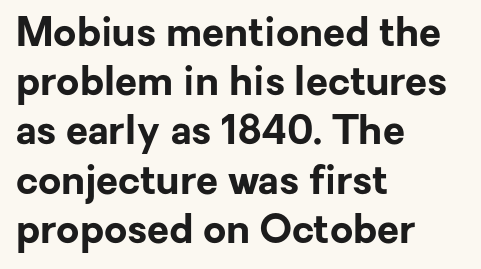
The image shows 40 px bold sans-serif type, upright; set left-aligned, line spacing 1.23x, normal letter spacing, not underlined; low stroke contrast and a medium x-height.
